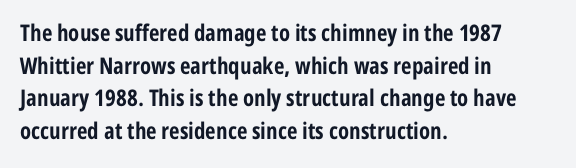
{"italic": "no", "bold": "yes", "underline": "no", "align": "left", "line_spacing": "normal", "line_spacing_ratio": 1.42, "letter_spacing": "normal", "letter_spacing_em": 0.0, "glyph_px": 23}
